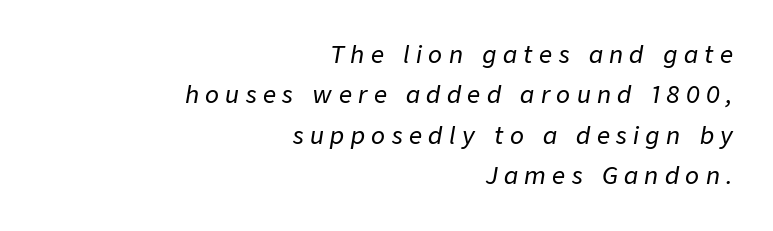
{"italic": "yes", "lean": "right", "slant_degrees": 9, "underline": "no", "align": "right", "line_spacing_ratio": 1.76, "letter_spacing": "wide", "letter_spacing_em": 0.28, "glyph_px": 23}
